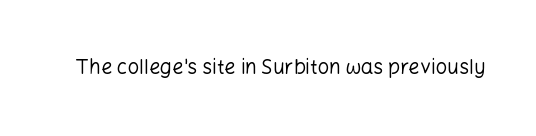
Posture: upright roman. Short note: letters normally spaced. The weight would be labelled regular, book, light, or lighter still. Lines of text with bare space underneath.
